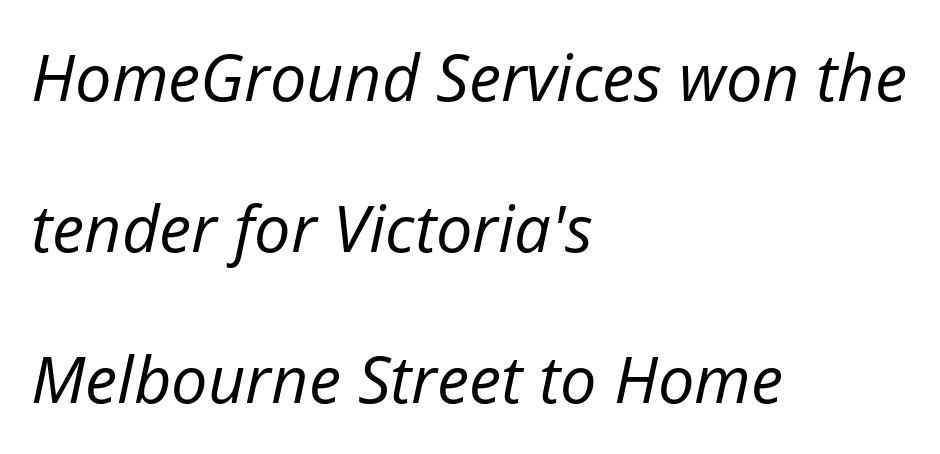
The image shows 65 px regular-weight type, italic (leaning right); set left-aligned, loose line spacing (2.32x), normal letter spacing, not underlined; low stroke contrast and a medium x-height.
